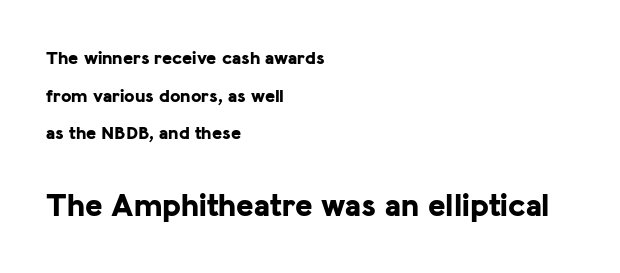
A typesetter would call this proportional, since set widths differ per character. The later block is typeset at a bigger size than the earlier block. You could call the tracking neutral — neither tight nor loose. The words here are not underlined. Leading: increased.
